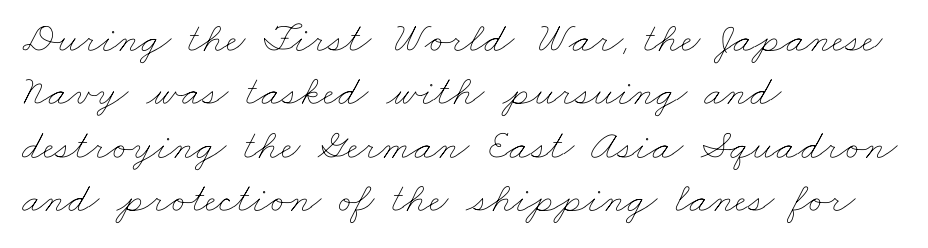
The image shows 43 px thin, wide type; set left-aligned, line spacing 1.24x, normal letter spacing, not underlined; low stroke contrast and a small x-height.
